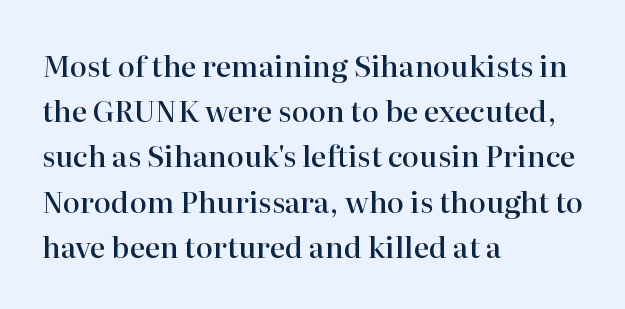
A student would call this left alignment; a typographer would say flush left, rag right. The letters stand upright; this is a roman face. This sample uses a serif face. Note the varied advance widths — an 'i' is clearly narrower than an 'm'. Stroke thickness is moderately raised; the sample reads as semibold.
